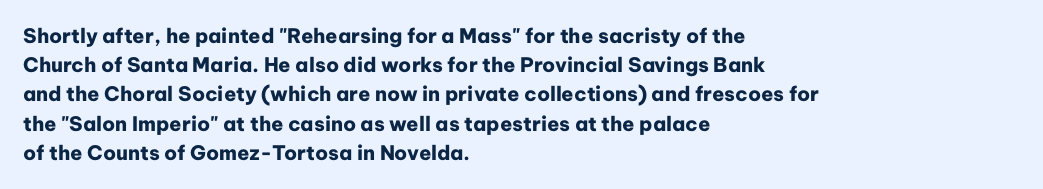
Q: Is the text bold? A: Yes.
Q: Is the text italic (slanted)? A: No, it is upright.
Q: Is the text underlined? A: No.
Q: How is the paragraph aligned? A: Left-aligned.
Q: Is the spacing between letters normal or unusually wide? A: Normal.
Q: Is the spacing between lines tight, normal or loose? A: Normal.
